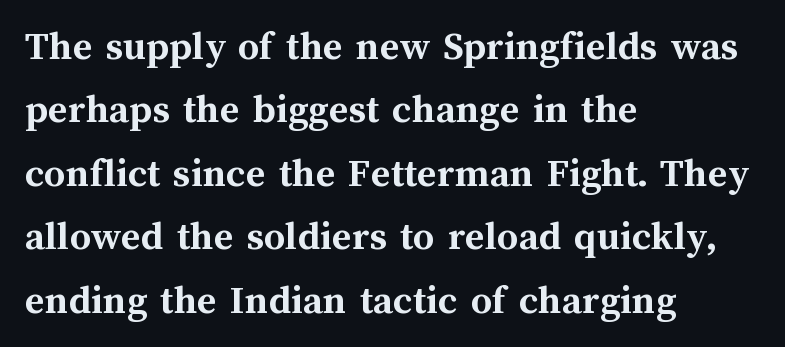
{"italic": "no", "bold": "yes", "weight": "semibold", "width": "normal", "stroke_contrast": "medium", "x_height": "medium", "monospaced": "no", "underline": "no", "align": "left", "line_spacing": "normal", "line_spacing_ratio": 1.51, "letter_spacing": "normal", "letter_spacing_em": 0.0, "glyph_px": 42}
